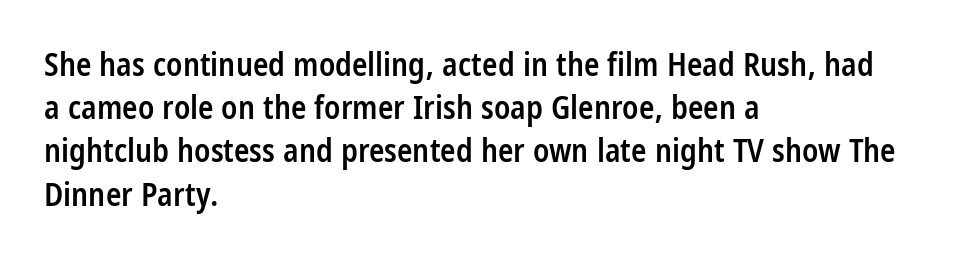
{"serif": "no", "italic": "no", "bold": "semi", "weight": "semibold", "width": "condensed", "stroke_contrast": "low", "x_height": "large", "monospaced": "no", "underline": "no", "align": "left", "line_spacing": "normal", "line_spacing_ratio": 1.35, "letter_spacing": "normal", "letter_spacing_em": 0.0, "glyph_px": 32}
